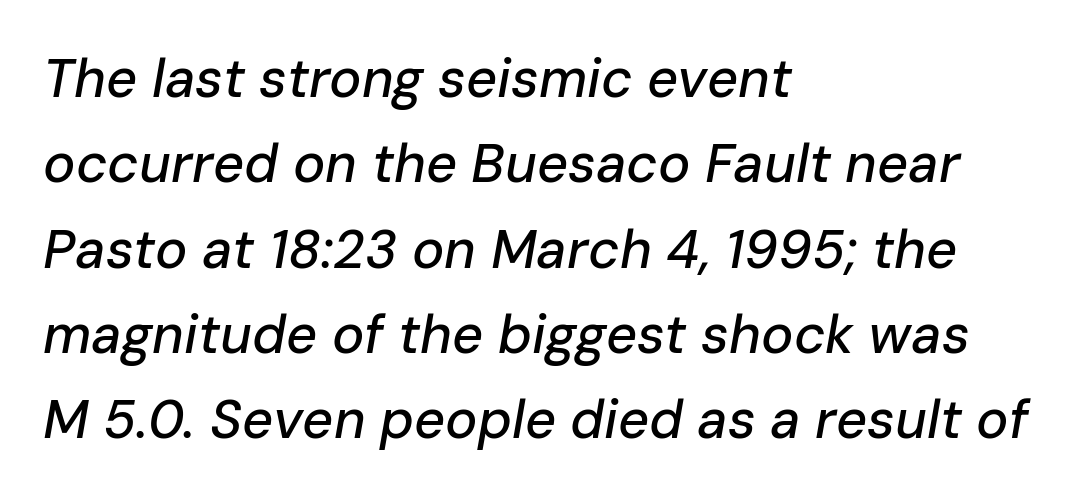
The rendering uses natural spacing where letterforms have individual widths. Nobody touched the tracking dial on this one. In terms of leading, this rendering sits right in the middle. The passage is arranged the way most books set body copy — flush left.
